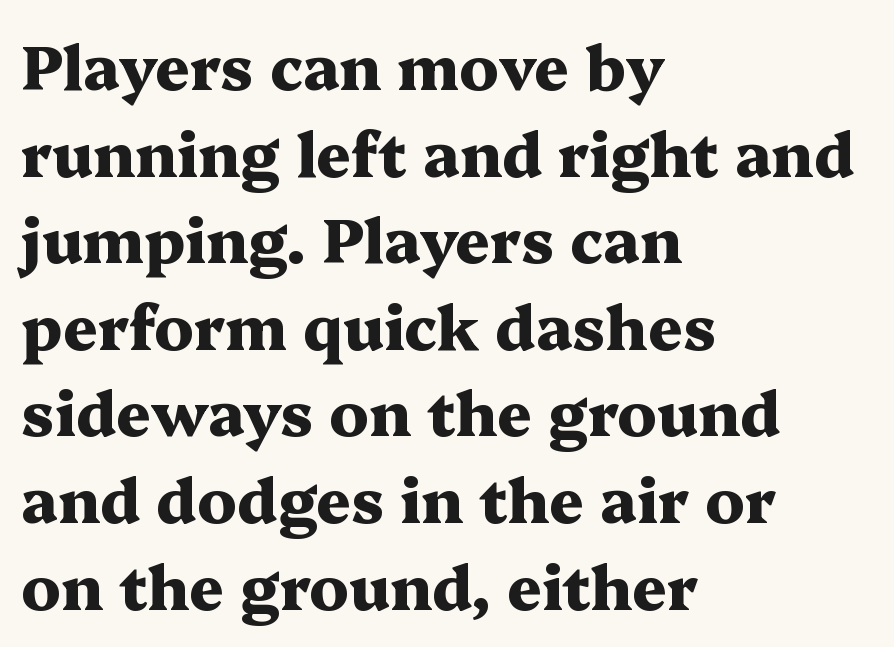
Q: Is the text bold? A: Yes.
Q: Is the text italic (slanted)? A: No, it is upright.
Q: Is the typeface a serif or a sans-serif typeface? A: Serif.
Q: Is the text underlined? A: No.
Q: How is the paragraph aligned? A: Left-aligned.
Q: Is the spacing between letters normal or unusually wide? A: Normal.
Q: Is the spacing between lines tight, normal or loose? A: Normal.
Q: Width (condensed, normal, or wide)? A: Wide.
Q: Stroke contrast? A: Medium.
Q: x-height? A: Medium.
Q: Monospaced? A: No.
